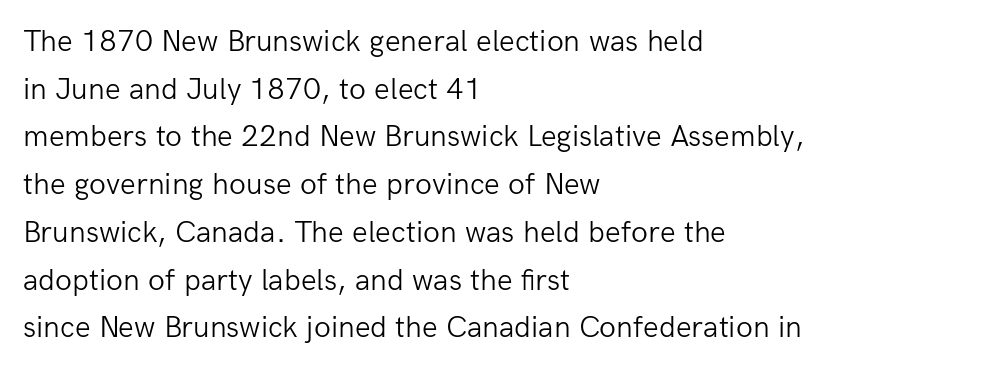
The image shows 31 px light sans-serif type, upright; set left-aligned, normal line spacing (1.54x), normal letter spacing, not underlined; low stroke contrast and a medium x-height.
